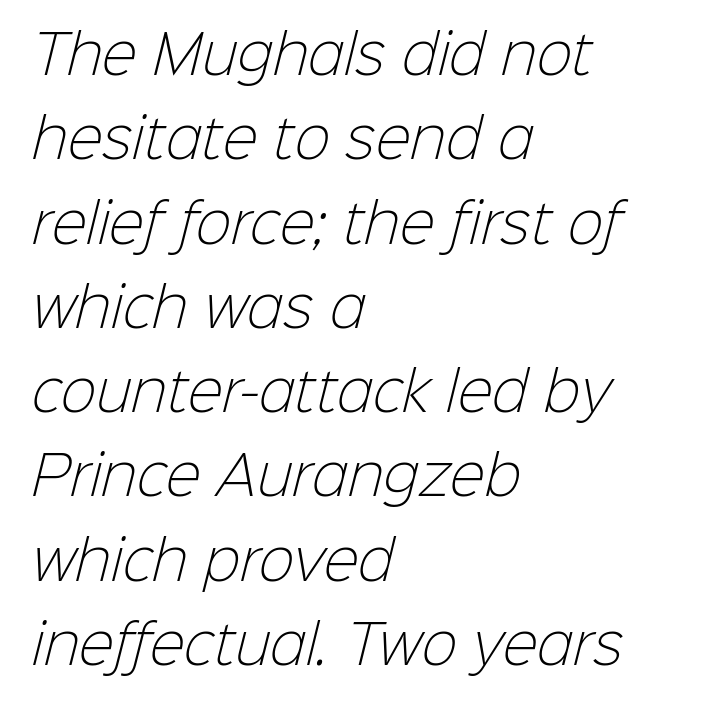
Q: Is the text bold? A: No.
Q: Is the typeface a serif or a sans-serif typeface? A: Sans-serif.
Q: Is the text underlined? A: No.
Q: How is the paragraph aligned? A: Left-aligned.
Q: Is the spacing between letters normal or unusually wide? A: Normal.
Q: Is the spacing between lines tight, normal or loose? A: Normal.
Q: Width (condensed, normal, or wide)? A: Normal.
Q: Stroke contrast? A: Low.
Q: x-height? A: Medium.
Q: Monospaced? A: No.
